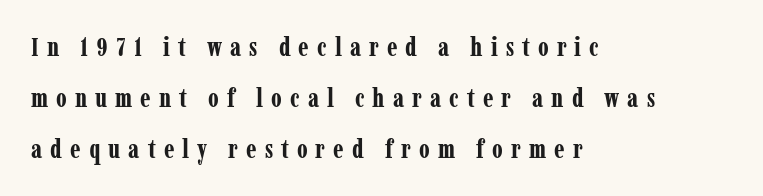
{"italic": "no", "bold": "yes", "underline": "no", "align": "left", "line_spacing": "loose", "line_spacing_ratio": 1.96, "letter_spacing": "wide", "letter_spacing_em": 0.31, "glyph_px": 26}
